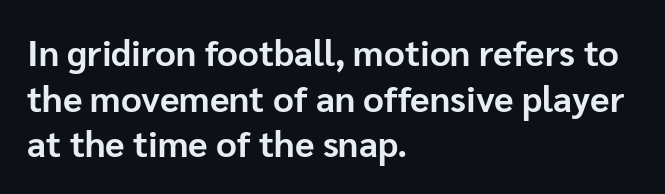
Q: Is the text bold? A: Yes.
Q: Is the text italic (slanted)? A: No, it is upright.
Q: Is the typeface a serif or a sans-serif typeface? A: Sans-serif.
Q: Is the text underlined? A: No.
Q: How is the paragraph aligned? A: Left-aligned.
Q: Is the spacing between letters normal or unusually wide? A: Normal.
Q: Is the spacing between lines tight, normal or loose? A: Normal.
Q: Width (condensed, normal, or wide)? A: Normal.
Q: Stroke contrast? A: Low.
Q: x-height? A: Medium.
Q: Monospaced? A: No.
